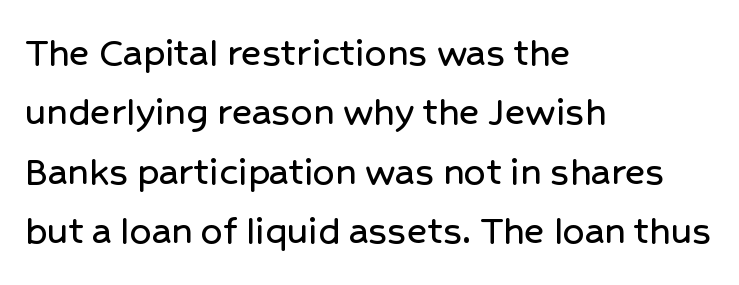
{"serif": "no", "italic": "no", "width": "normal", "stroke_contrast": "low", "x_height": "medium", "monospaced": "no", "underline": "no", "align": "left", "line_spacing": "normal", "line_spacing_ratio": 1.38, "letter_spacing": "normal", "letter_spacing_em": 0.0, "glyph_px": 43}
